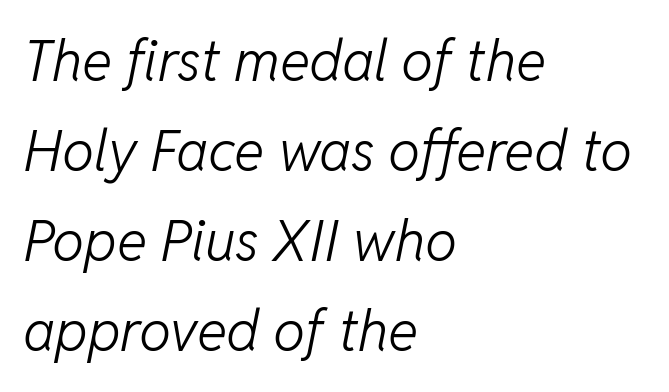
The image shows 57 px light type, italic (leaning right); set left-aligned, normal line spacing (1.58x), normal letter spacing, not underlined; low stroke contrast and a medium x-height.
